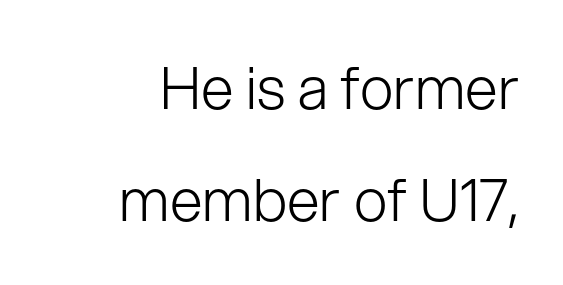
The image shows 59 px light sans-serif type, upright; set right-aligned, line spacing 1.89x, normal letter spacing, not underlined; low stroke contrast and a medium x-height.
